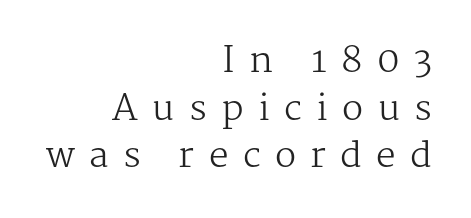
Q: Is the text bold? A: No.
Q: Is the text italic (slanted)? A: No, it is upright.
Q: Is the typeface a serif or a sans-serif typeface? A: Serif.
Q: Is the text underlined? A: No.
Q: How is the paragraph aligned? A: Right-aligned.
Q: Is the spacing between letters normal or unusually wide? A: Unusually wide.
Q: Is the spacing between lines tight, normal or loose? A: Normal.
Q: Width (condensed, normal, or wide)? A: Normal.
Q: Stroke contrast? A: Medium.
Q: x-height? A: Medium.
Q: Monospaced? A: No.
